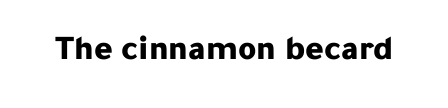
The image shows 35 px bold sans-serif type, upright; set normal letter spacing, not underlined; low stroke contrast and a medium x-height.
